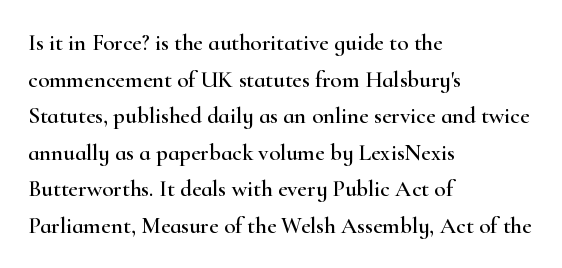
Rendered with straight, roman letterforms. Notice how the passage keeps a crisp vertical edge on the left only. A typesetter would call this leading conventional body-copy spacing. Is the letter spacing exaggerated? No — it looks like the ordinary default.
